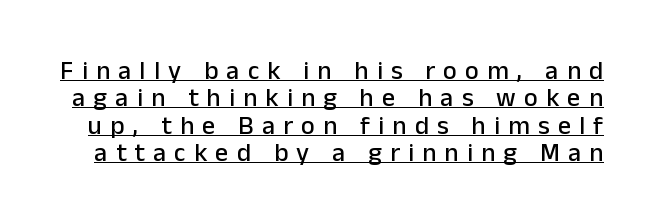
Q: Is the text italic (slanted)? A: No, it is upright.
Q: Is the text underlined? A: Yes.
Q: Is the spacing between letters normal or unusually wide? A: Unusually wide.
Q: Is the spacing between lines tight, normal or loose? A: Tight.
